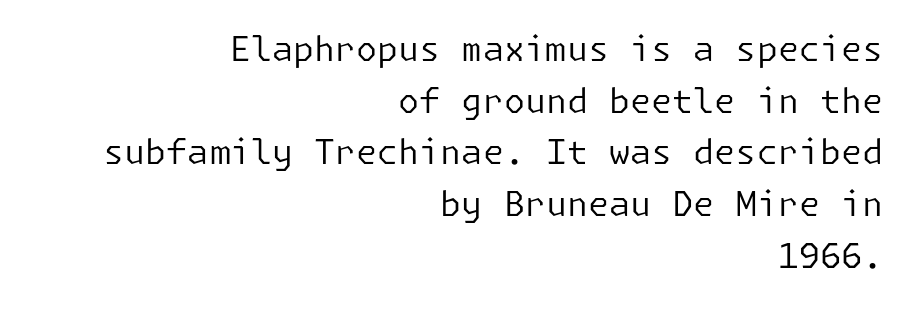
Reading down the block, your eye finds every line finishing at a fixed right position. The font's upright variant was chosen for this text. This sample keeps an unexceptional amount of space between lines. No word sits above an underline. Each stroke keeps to a modest, everyday thickness or less.
